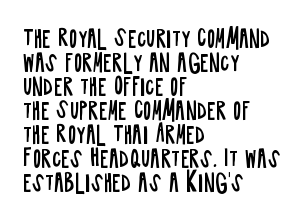
The image shows 23 px text type, upright; set left-aligned, tight line spacing (1.04x), normal letter spacing, not underlined.
